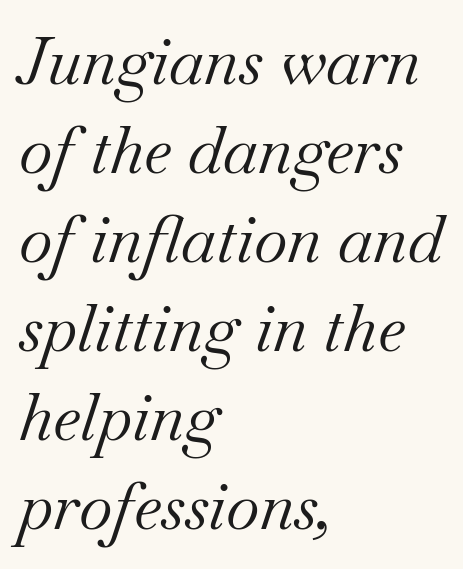
Q: Is the text bold? A: No.
Q: Is the text italic (slanted)? A: Yes, it leans right by about 18 degrees.
Q: Is the typeface a serif or a sans-serif typeface? A: Serif.
Q: Is the text underlined? A: No.
Q: How is the paragraph aligned? A: Left-aligned.
Q: Is the spacing between letters normal or unusually wide? A: Normal.
Q: Is the spacing between lines tight, normal or loose? A: Normal.
Q: Width (condensed, normal, or wide)? A: Normal.
Q: Stroke contrast? A: Medium.
Q: x-height? A: Small.
Q: Monospaced? A: No.
